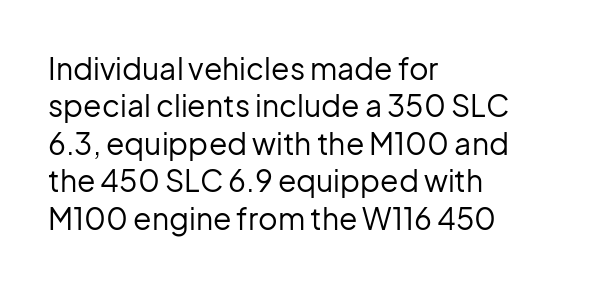
Q: Is the text bold? A: No.
Q: Is the text italic (slanted)? A: No, it is upright.
Q: Is the typeface a serif or a sans-serif typeface? A: Sans-serif.
Q: Is the text underlined? A: No.
Q: How is the paragraph aligned? A: Left-aligned.
Q: Is the spacing between letters normal or unusually wide? A: Normal.
Q: Is the spacing between lines tight, normal or loose? A: Normal.
Q: Width (condensed, normal, or wide)? A: Normal.
Q: Stroke contrast? A: Low.
Q: x-height? A: Medium.
Q: Monospaced? A: No.
